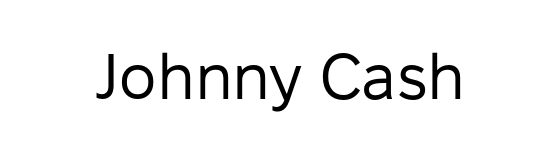
Standard letterfit; no display-style spreading of the glyphs. Nothing sits at the stroke ends, so this counts as sans-serif. Each row of text sits above clean, open space. Weight: not bold — regular or lighter.
